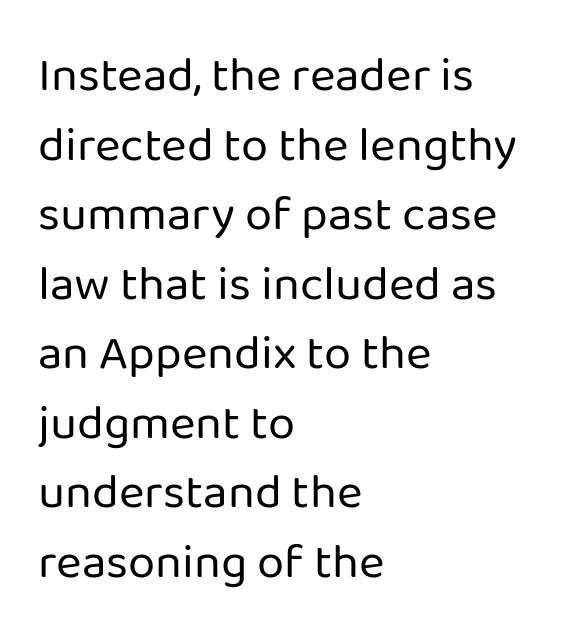
The strokes are not fattened; the text isn't bold. The rows are spaced the way most documents space them. Glyph-to-glyph distance matches everyday printed text. Does the copy run flush right? No — it runs flush left. I'd call this a sans setting — the letters go barefoot. Think of a printed novel: that variable character pitch is what you see here.
